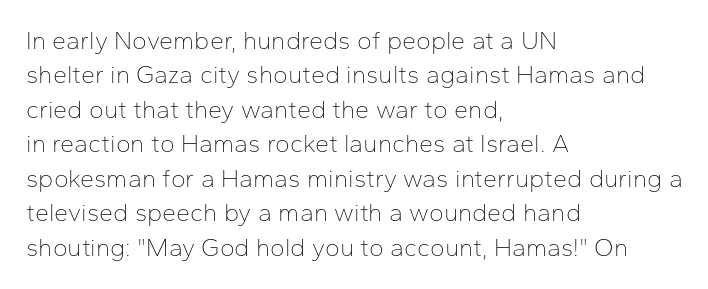
Spacing between characters is what you'd get straight out of the box. The passage shown is not underscored anywhere. The lines in this sample share a left origin and differ only in where they stop. The lines sit at an ordinary, default distance from one another. Is the type heavy? It reads as light-to-regular instead.
